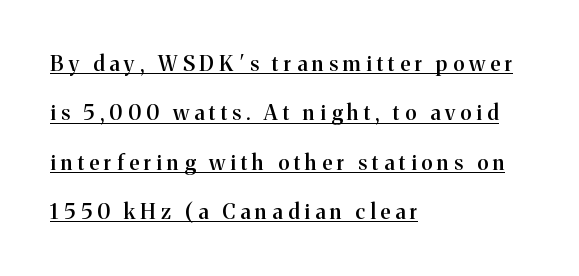
The image shows 21 px text type, upright; set left-aligned, loose line spacing (2.35x), unusually wide letter spacing (+0.25 em), underlined.
